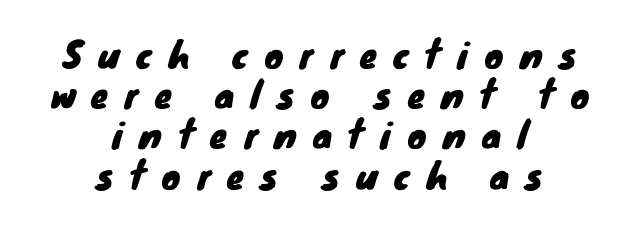
{"serif": "no", "width": "normal", "stroke_contrast": "low", "x_height": "small", "monospaced": "no", "underline": "no", "align": "center", "line_spacing": "tight", "line_spacing_ratio": 1.15, "letter_spacing": "wide", "letter_spacing_em": 0.47, "glyph_px": 35}
